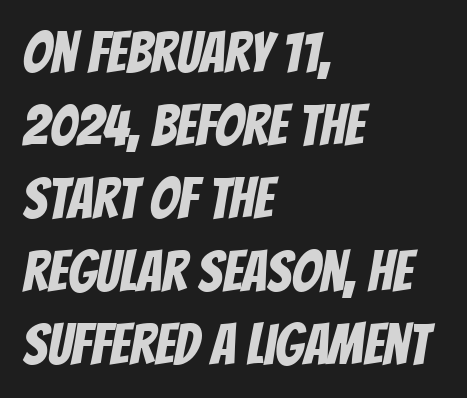
The block of text has a typical density, with ordinary space between rows. The face used here is proportionally spaced, like ordinary book or web type. The lines are quadded left. The face used here is rendered with its standard letterfit. The letters carry no serifs — their stems end cleanly without finishing strokes. The strip under each line holds only bare page.
